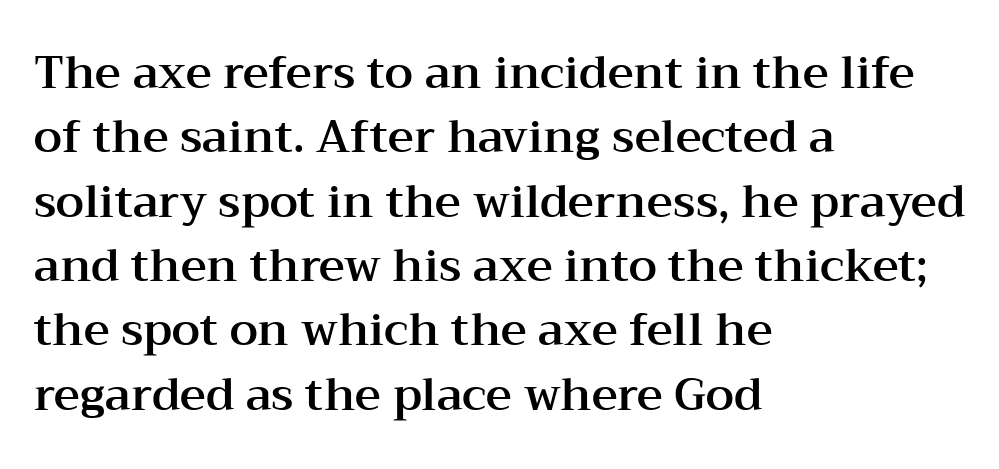
The image shows 45 px wide serif type, upright; set left-aligned, normal line spacing (1.43x), normal letter spacing, not underlined; medium stroke contrast and a medium x-height.
